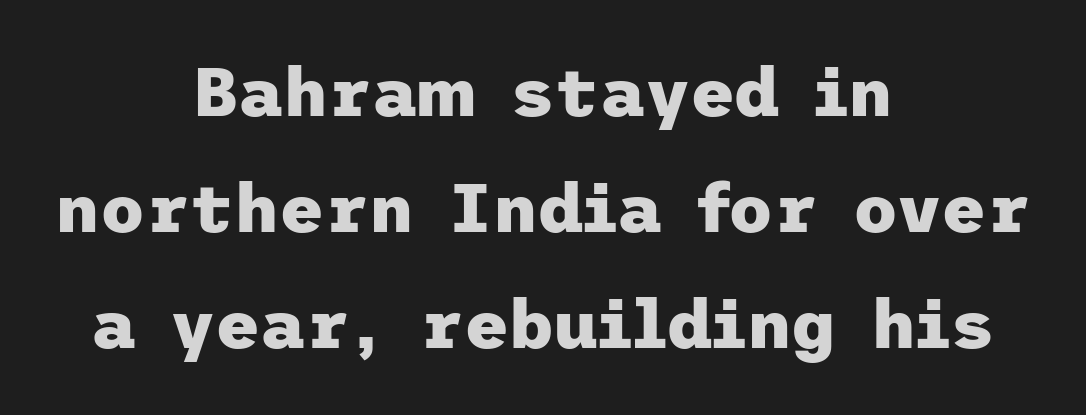
You'd pick this weight for a headline — it's a proper bold. Glance below the letters and you will spot only blank space. Does the leading feel generous? No, just average. No extra tracking has been applied to these lines. Posture: upright roman.
